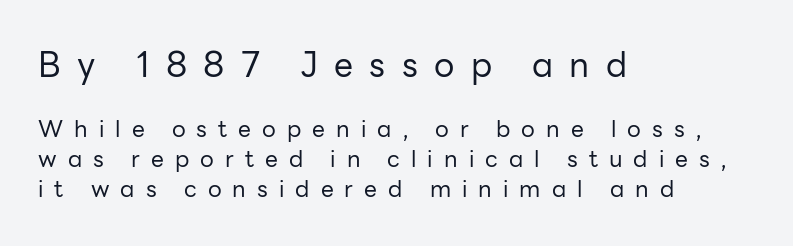
The image shows 34 px regular-weight sans-serif type, upright; set left-aligned, normal line spacing (1.31x), unusually wide letter spacing (+0.48 em), not underlined; the first (top) block is 1.48x larger; low stroke contrast and a medium x-height.
